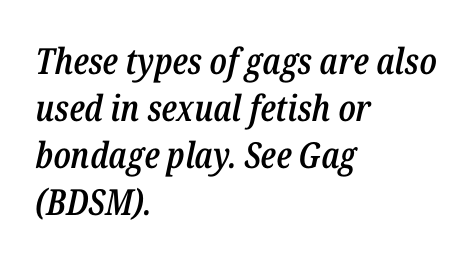
{"italic": "yes", "lean": "right", "slant_degrees": 12, "bold": "semi", "weight": "semibold", "width": "condensed", "stroke_contrast": "low", "x_height": "medium", "monospaced": "no", "underline": "no", "align": "left", "line_spacing": "normal", "line_spacing_ratio": 1.31, "letter_spacing": "normal", "letter_spacing_em": 0.0, "glyph_px": 36}
